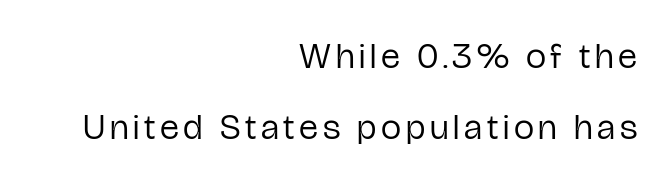
Q: Is the text bold? A: No.
Q: Is the text italic (slanted)? A: No, it is upright.
Q: Is the typeface a serif or a sans-serif typeface? A: Sans-serif.
Q: Is the text underlined? A: No.
Q: How is the paragraph aligned? A: Right-aligned.
Q: Is the spacing between lines tight, normal or loose? A: Loose.
Q: Width (condensed, normal, or wide)? A: Condensed.
Q: Stroke contrast? A: Low.
Q: x-height? A: Medium.
Q: Monospaced? A: No.
